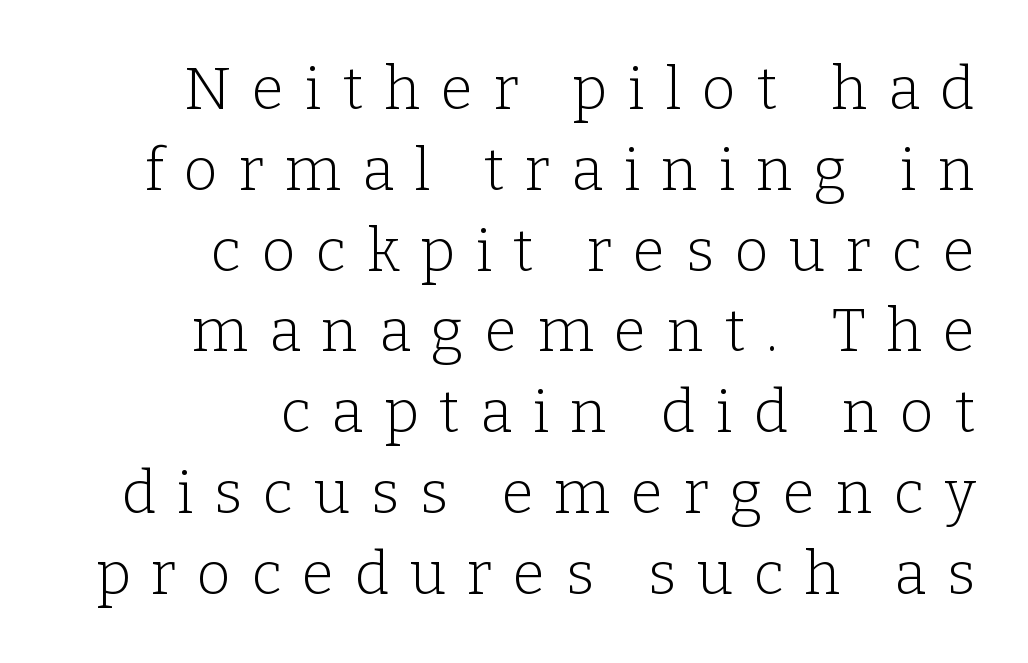
Q: Is the text bold? A: No.
Q: Is the text italic (slanted)? A: No, it is upright.
Q: Is the typeface a serif or a sans-serif typeface? A: Serif.
Q: Is the text underlined? A: No.
Q: How is the paragraph aligned? A: Right-aligned.
Q: Is the spacing between letters normal or unusually wide? A: Unusually wide.
Q: Is the spacing between lines tight, normal or loose? A: Normal.
Q: Width (condensed, normal, or wide)? A: Normal.
Q: Stroke contrast? A: Low.
Q: x-height? A: Medium.
Q: Monospaced? A: No.
